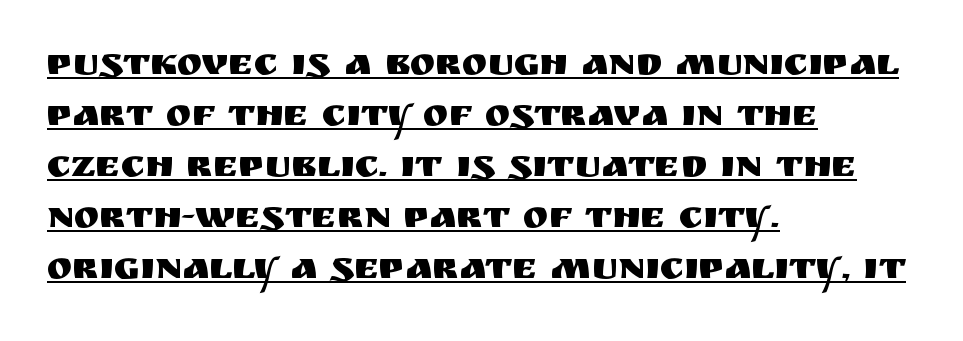
Q: Is the text italic (slanted)? A: No, it is upright.
Q: Is the typeface a serif or a sans-serif typeface? A: Sans-serif.
Q: Is the text underlined? A: Yes.
Q: How is the paragraph aligned? A: Left-aligned.
Q: Is the spacing between letters normal or unusually wide? A: Normal.
Q: Is the spacing between lines tight, normal or loose? A: Normal.
Q: Width (condensed, normal, or wide)? A: Normal.
Q: Stroke contrast? A: Medium.
Q: x-height? A: Large.
Q: Monospaced? A: No.
